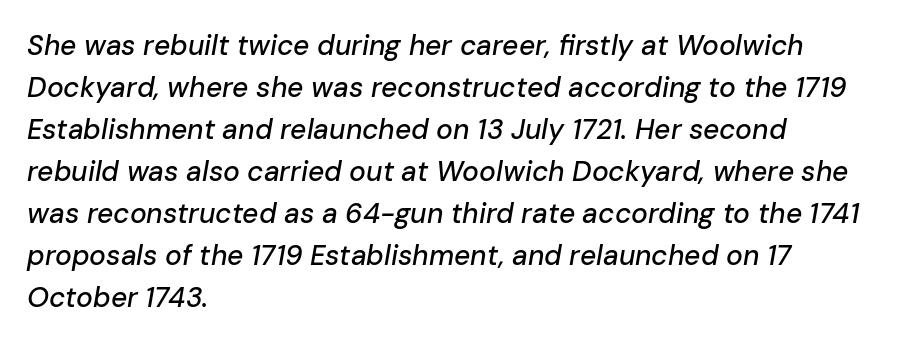
{"italic": "yes", "lean": "right", "slant_degrees": 10, "width": "normal", "stroke_contrast": "low", "x_height": "medium", "monospaced": "no", "underline": "no", "align": "left", "line_spacing": "normal", "line_spacing_ratio": 1.5, "letter_spacing": "normal", "letter_spacing_em": 0.0, "glyph_px": 28}
